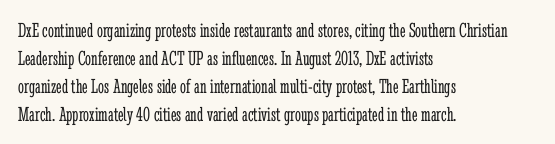
The image shows 21 px text type, upright; set left-aligned, normal line spacing (1.33x), normal letter spacing, not underlined.
